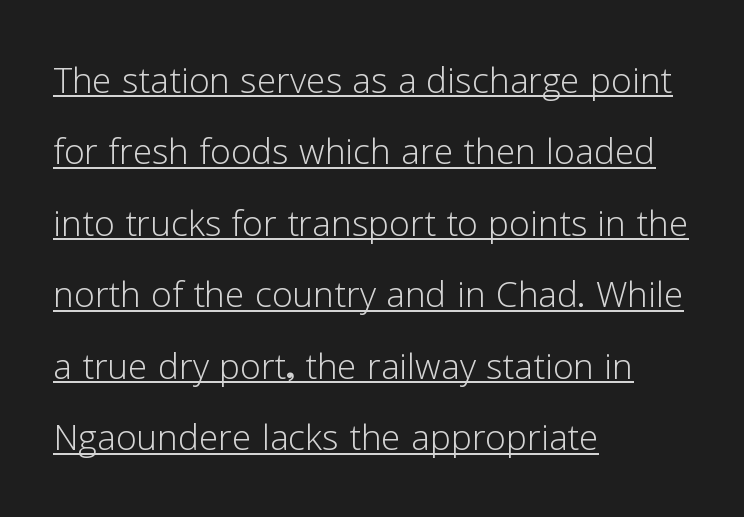
{"serif": "no", "italic": "no", "bold": "no", "weight": "light", "width": "normal", "stroke_contrast": "low", "x_height": "medium", "monospaced": "no", "underline": "yes", "align": "left", "line_spacing": "normal", "line_spacing_ratio": 1.52, "letter_spacing": "normal", "letter_spacing_em": 0.0, "glyph_px": 47}
